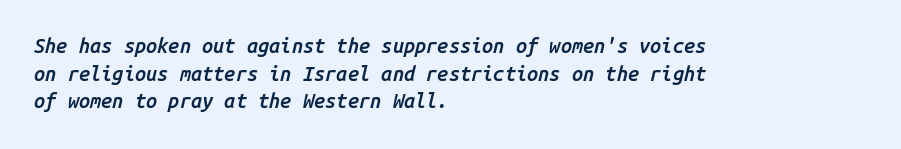
The image shows 20 px text type, italic (leaning right); set left-aligned, normal line spacing (1.38x), normal letter spacing, not underlined.
